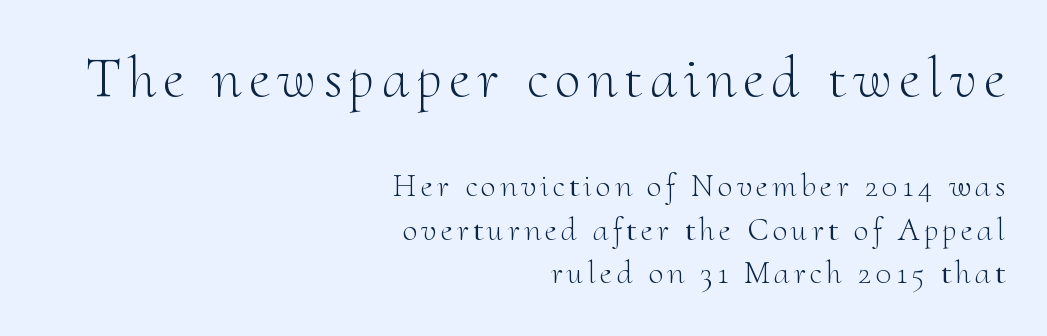
The image shows 58 px light serif type, upright; set right-aligned, normal line spacing (1.32x), not underlined; the first (top) block is 1.76x larger; medium stroke contrast and a small x-height.
